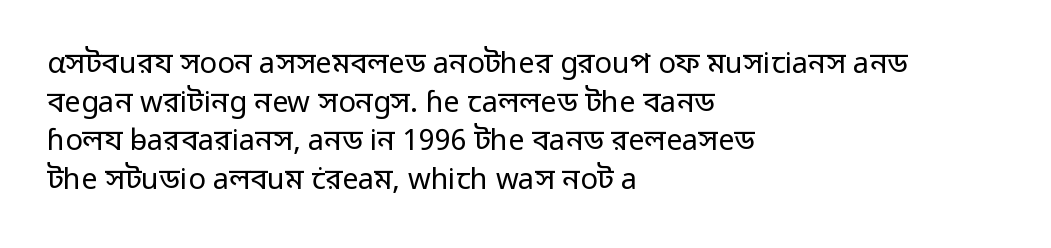
The image shows 29 px regular-weight sans-serif type, upright; set left-aligned, normal line spacing (1.33x), normal letter spacing, not underlined; low stroke contrast and a medium x-height.
